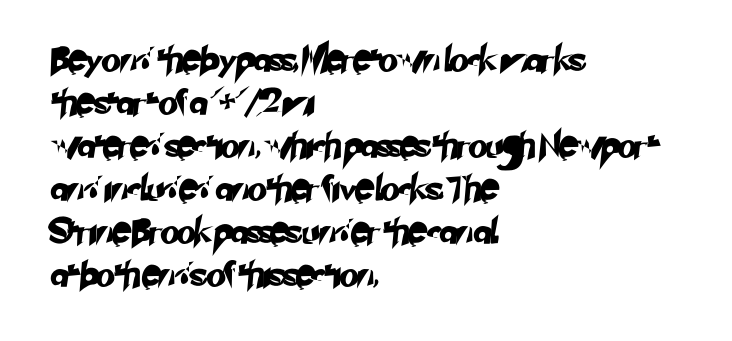
Between one letter and the next there's only the usual sliver of space. Typeset ragged right — the left edge is the straight one. Type without underlining.
